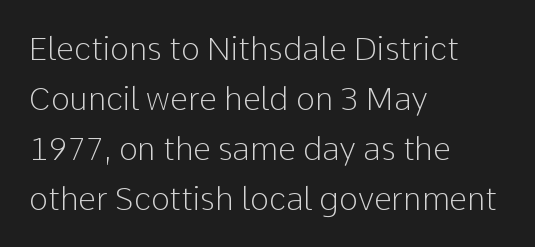
{"serif": "no", "italic": "no", "bold": "no", "weight": "light", "width": "normal", "stroke_contrast": "low", "x_height": "medium", "monospaced": "no", "underline": "no", "align": "left", "line_spacing": "normal", "line_spacing_ratio": 1.56, "letter_spacing": "normal", "letter_spacing_em": 0.0, "glyph_px": 32}
